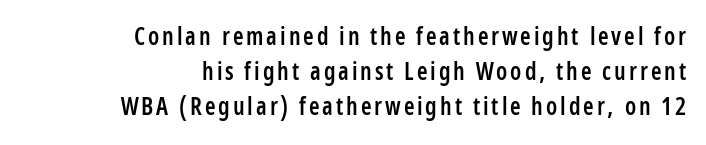
The axis of the letterforms is exactly vertical. Horizontal bands of white between lines are of average thickness. Slightly chunky letters — semibold, I'd say, not full bold. Visually the block forms a straight wall on the right and a jagged coastline on the left. Letters rest on an invisible, unmarked baseline.
